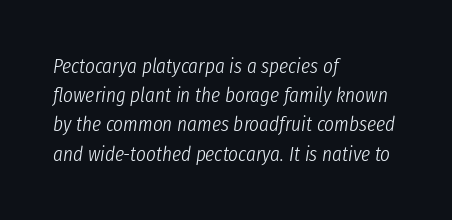
The image shows 21 px text type, italic (leaning right); set left-aligned, normal line spacing (1.39x), normal letter spacing, not underlined.
